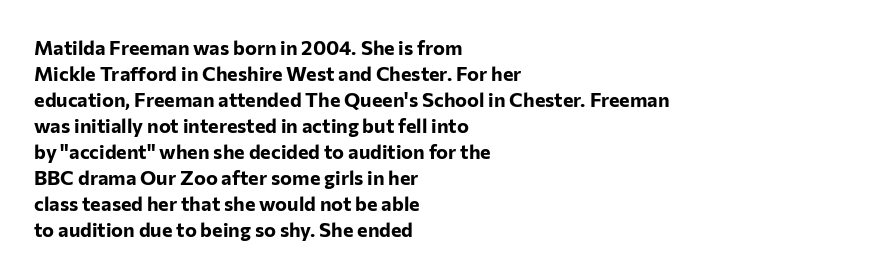
The lettering holds an erect, upright posture throughout. The text block is weighted toward the left margin, trailing off unevenly rightward. The strokes are fattened all the way to bold. Bare-footed words on every line.
